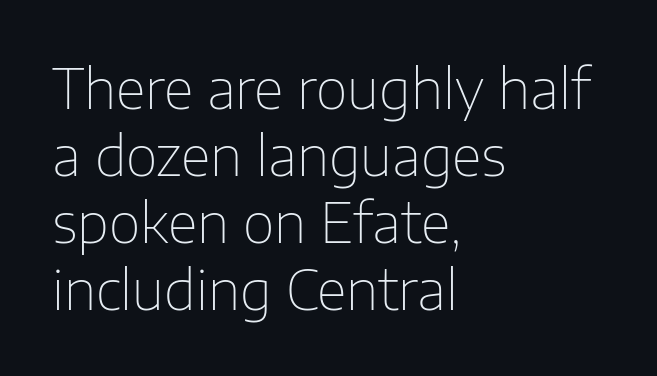
The letters sit at their default tracking, neither squeezed nor spread. Nobody drew a line under any word here. The lettering holds an erect, upright posture throughout. Classification — sans serif. Stem width sits at or under what a default text font uses.
